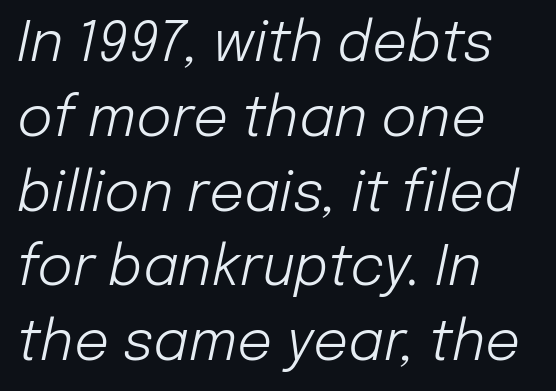
The image shows 55 px light type, italic (leaning right); set left-aligned, normal line spacing (1.36x), normal letter spacing, not underlined; low stroke contrast and a medium x-height.
